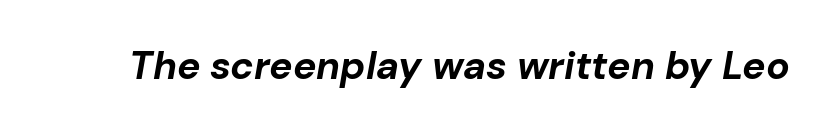
The image shows 39 px bold type, italic (leaning right); set normal letter spacing, not underlined; low stroke contrast and a medium x-height.
